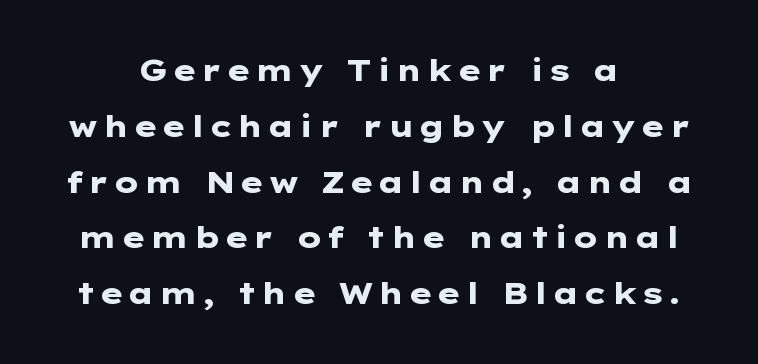
Q: Is the text bold? A: Yes.
Q: Is the text italic (slanted)? A: No, it is upright.
Q: Is the typeface a serif or a sans-serif typeface? A: Sans-serif.
Q: Is the text underlined? A: No.
Q: How is the paragraph aligned? A: Centered.
Q: Width (condensed, normal, or wide)? A: Wide.
Q: Stroke contrast? A: Low.
Q: x-height? A: Medium.
